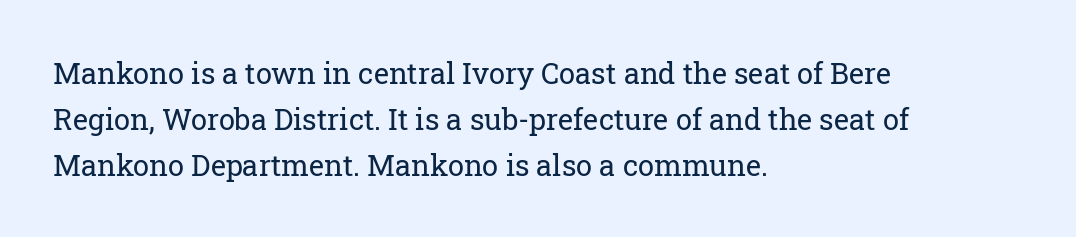
The image shows 29 px regular-weight serif type, upright; set left-aligned, normal line spacing (1.58x), normal letter spacing, not underlined; low stroke contrast and a medium x-height.
